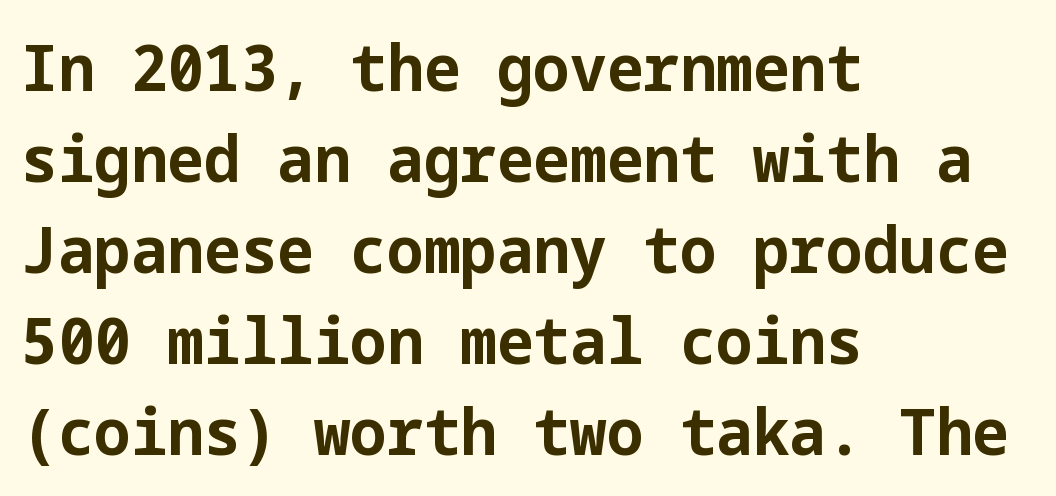
The image shows 65 px bold sans-serif type, upright; set left-aligned, normal line spacing (1.4x), normal letter spacing, not underlined; low stroke contrast and a medium x-height.
